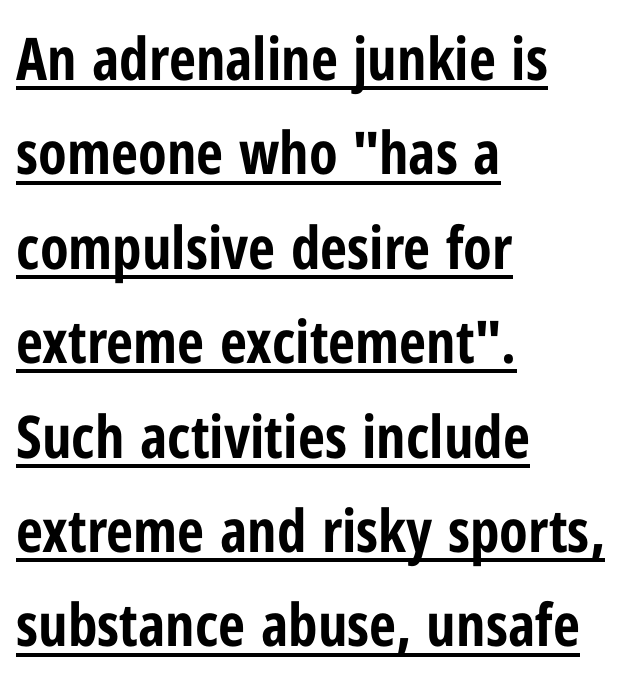
{"serif": "no", "italic": "no", "bold": "yes", "weight": "bold", "width": "condensed", "stroke_contrast": "low", "x_height": "medium", "monospaced": "no", "underline": "yes", "align": "left", "line_spacing": "normal", "line_spacing_ratio": 1.6, "letter_spacing": "normal", "letter_spacing_em": 0.0, "glyph_px": 59}
